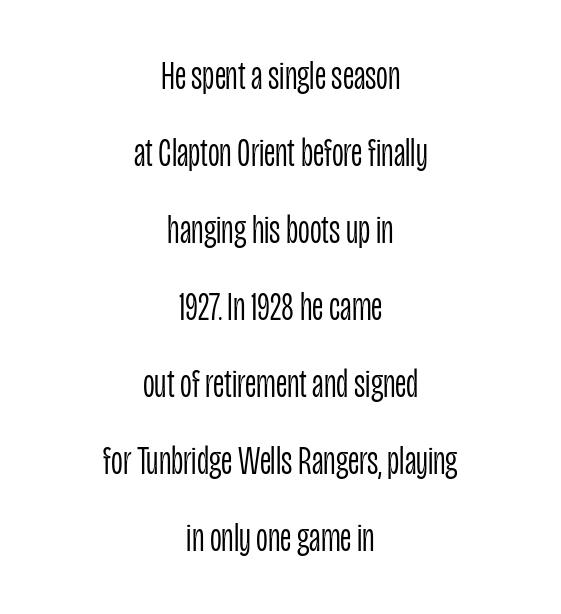
The rendering shows plain stroke endings on the letterforms — a sans-serif design. The paragraph shown floats in the horizontal middle. The baseline area is clear. The letterforms sit shoulder to shoulder at normal distance. Think of a printed novel: that variable character pitch is what you see here. Is there any slant? The stems are plumb.
